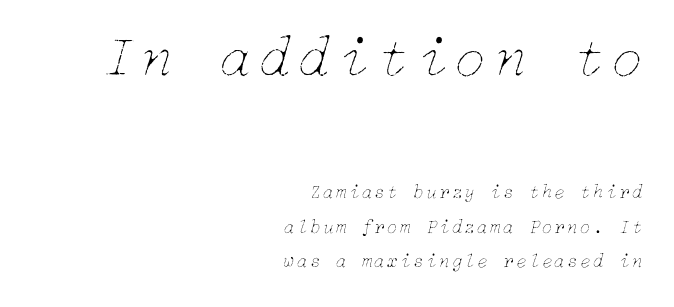
The image shows 58 px thin type, italic (leaning right); set right-aligned, line spacing 1.81x, not underlined; the first (top) block is 3.05x larger; low stroke contrast and a medium x-height.
